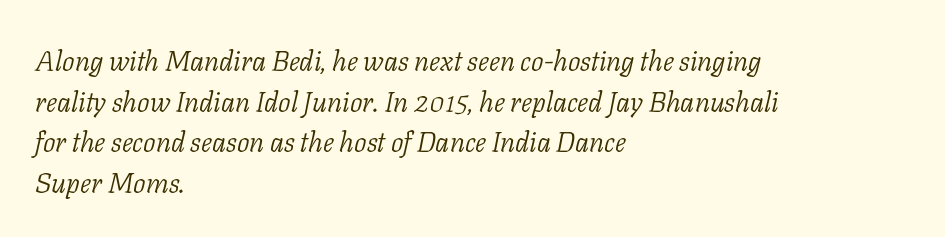
Q: Is the text bold? A: No.
Q: Is the text italic (slanted)? A: Yes, it leans right by about 11 degrees.
Q: Is the typeface a serif or a sans-serif typeface? A: Serif.
Q: Is the text underlined? A: No.
Q: How is the paragraph aligned? A: Left-aligned.
Q: Is the spacing between letters normal or unusually wide? A: Normal.
Q: Is the spacing between lines tight, normal or loose? A: Normal.
Q: Width (condensed, normal, or wide)? A: Normal.
Q: Stroke contrast? A: Low.
Q: x-height? A: Medium.
Q: Monospaced? A: No.
